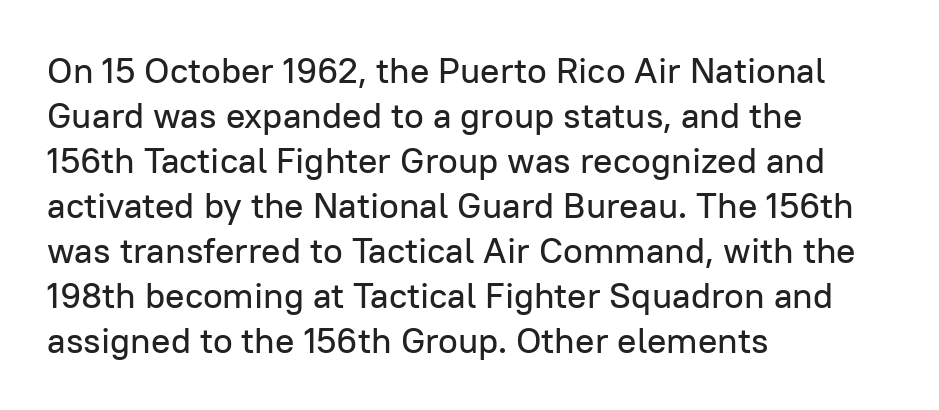
The image shows 36 px sans-serif type, upright; set left-aligned, normal line spacing (1.25x), normal letter spacing, not underlined; low stroke contrast and a medium x-height.
